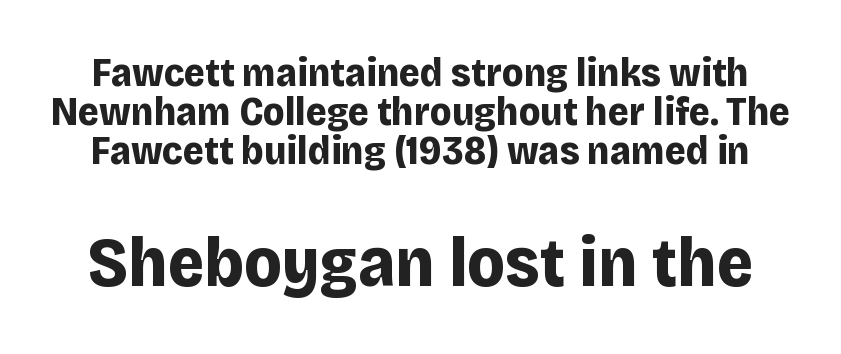
Q: Is the text bold? A: Yes.
Q: Is the text italic (slanted)? A: No, it is upright.
Q: Is the typeface a serif or a sans-serif typeface? A: Sans-serif.
Q: Is the text underlined? A: No.
Q: Is the spacing between letters normal or unusually wide? A: Normal.
Q: Is the spacing between lines tight, normal or loose? A: Tight.
Q: Which block of text is set in a larger size, the first (top) or the second (bottom)? A: The second (bottom) one.
Q: Width (condensed, normal, or wide)? A: Normal.
Q: Stroke contrast? A: Low.
Q: x-height? A: Large.
Q: Monospaced? A: No.
